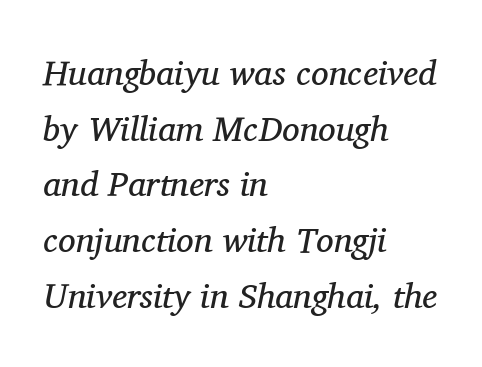
The passage shown leans; its letterforms are oblique. This reads as an unemphasized weight, regular at the heaviest. This rendering uses left alignment, leaving the right contour irregular. The letters carry serifs — small finishing strokes at the ends of their stems. Lines of text with bare space underneath. This sample keeps an unexceptional amount of space between lines.
